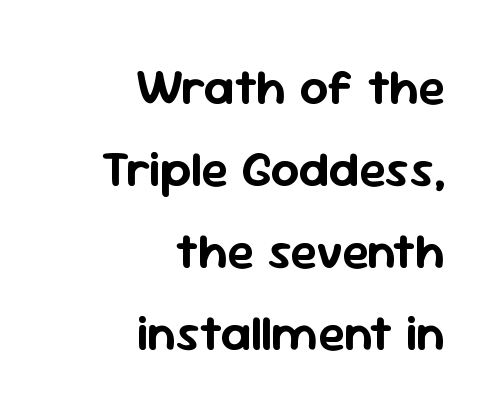
The image shows 50 px sans-serif type, upright; set right-aligned, normal line spacing (1.64x), normal letter spacing, not underlined; low stroke contrast and a medium x-height.
